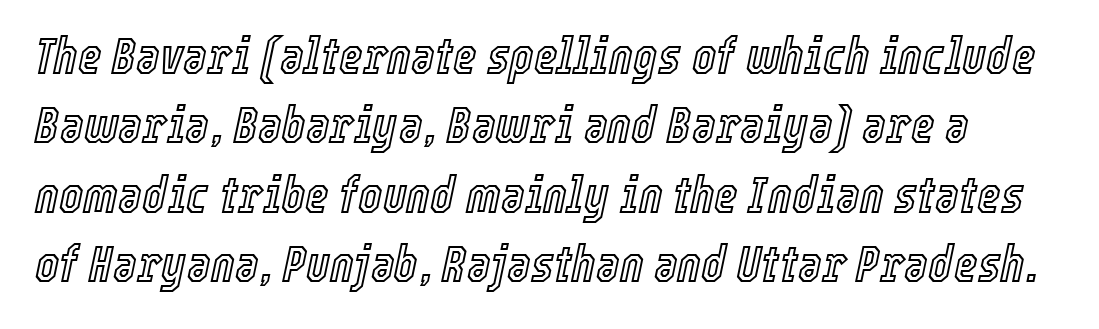
Q: Is the text italic (slanted)? A: Yes, it leans right by about 12 degrees.
Q: Is the text underlined? A: No.
Q: Is the spacing between letters normal or unusually wide? A: Normal.
Q: Is the spacing between lines tight, normal or loose? A: Normal.
Q: Width (condensed, normal, or wide)? A: Condensed.
Q: x-height? A: Medium.
Q: Monospaced? A: No.
